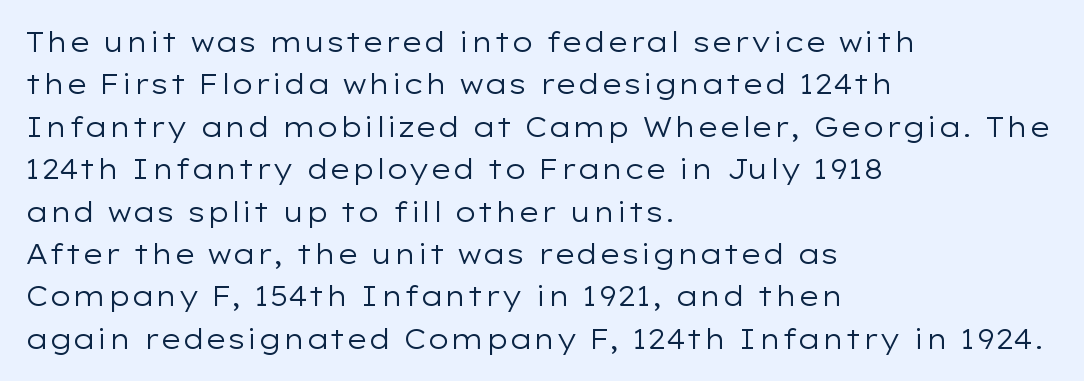
Q: Is the text bold? A: No.
Q: Is the text italic (slanted)? A: No, it is upright.
Q: Is the text underlined? A: No.
Q: How is the paragraph aligned? A: Left-aligned.
Q: Is the spacing between letters normal or unusually wide? A: Normal.
Q: Is the spacing between lines tight, normal or loose? A: Normal.
